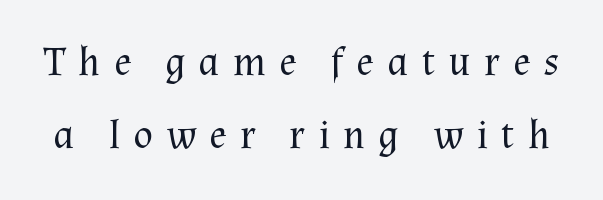
Plain, unruled lines of type. A quiet, ordinary-to-light weight characterises the typeface. Unlike italic type, these characters show no tilt at all. The horizontal fit of the characters is loose and conspicuously gappy.
